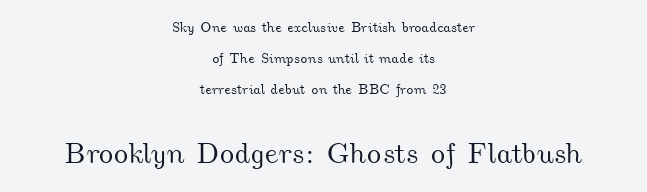
The lines in this sample share a center point and differ in where they start and stop. Is this a fixed-width face? No — the glyphs have proportional, varying widths. Which of the two is more prominent by size? The second, at the bottom. Summary of vertical rhythm: relaxed, with wide interline spacing.
